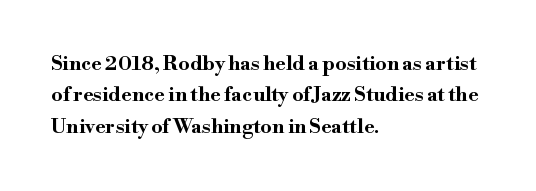
Q: Is the text bold? A: Yes.
Q: Is the text italic (slanted)? A: No, it is upright.
Q: Is the text underlined? A: No.
Q: How is the paragraph aligned? A: Left-aligned.
Q: Is the spacing between letters normal or unusually wide? A: Normal.
Q: Is the spacing between lines tight, normal or loose? A: Normal.
